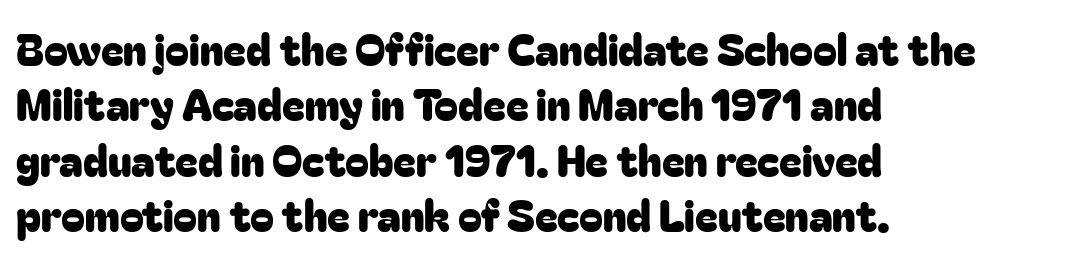
The lettering stays uniformly vertical, giving the passage a roman look. Glyph-to-glyph distance matches everyday printed text. Baseline-to-baseline distance is the conventional proportion of letter height. The passage shown is typed in a proportional face where columns would drift.
